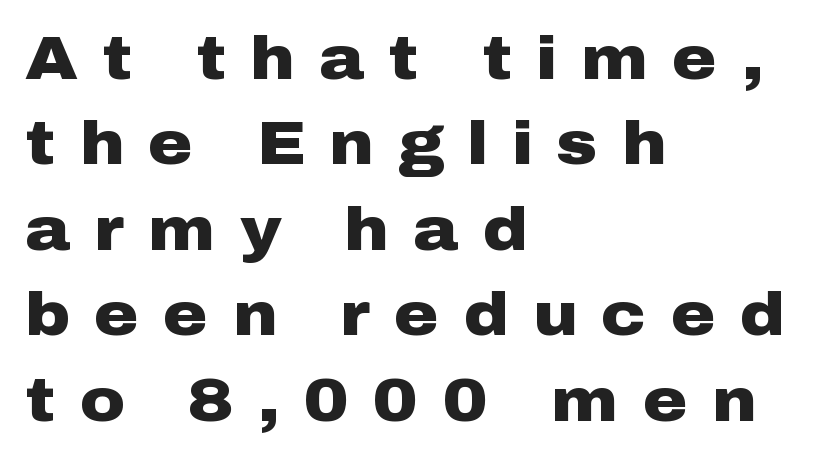
The image shows 61 px heavy, wide sans-serif type, upright; set left-aligned, normal line spacing (1.4x), unusually wide letter spacing (+0.4 em), not underlined; low stroke contrast and a medium x-height.
